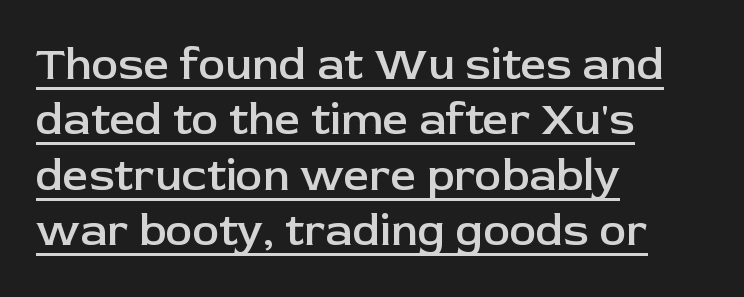
{"serif": "no", "italic": "no", "bold": "semi", "weight": "semibold", "width": "normal", "stroke_contrast": "low", "x_height": "medium", "monospaced": "no", "underline": "yes", "align": "left", "line_spacing_ratio": 1.23, "letter_spacing": "normal", "letter_spacing_em": 0.0, "glyph_px": 45}
